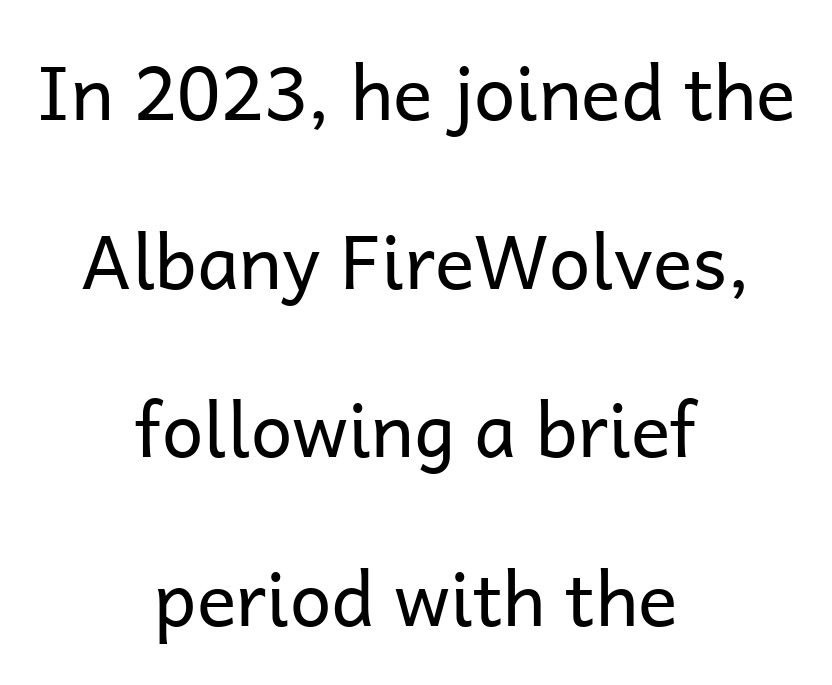
{"serif": "no", "italic": "no", "bold": "no", "weight": "regular", "width": "normal", "stroke_contrast": "low", "x_height": "medium", "monospaced": "no", "underline": "no", "align": "center", "line_spacing": "loose", "line_spacing_ratio": 2.28, "letter_spacing": "normal", "letter_spacing_em": 0.0, "glyph_px": 74}
